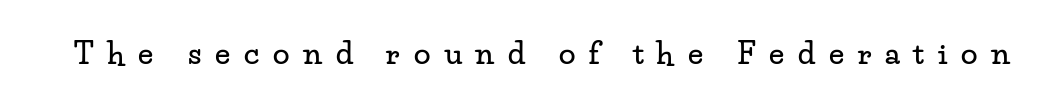
{"serif": "yes", "italic": "no", "width": "wide", "stroke_contrast": "low", "x_height": "small", "monospaced": "no", "underline": "no", "letter_spacing": "wide", "letter_spacing_em": 0.46, "glyph_px": 30}
